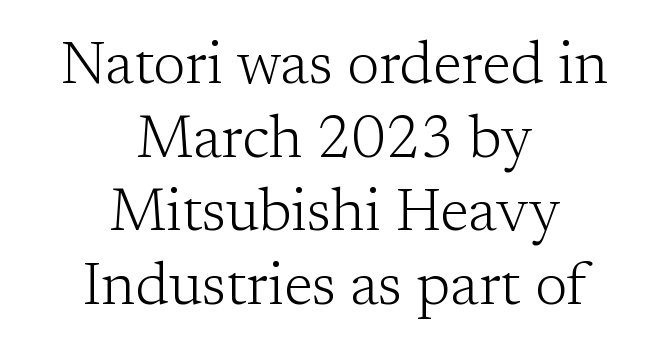
{"serif": "yes", "italic": "no", "bold": "no", "weight": "light", "width": "normal", "stroke_contrast": "low", "x_height": "medium", "monospaced": "no", "underline": "no", "align": "center", "line_spacing": "normal", "line_spacing_ratio": 1.25, "letter_spacing": "normal", "letter_spacing_em": 0.0, "glyph_px": 59}
